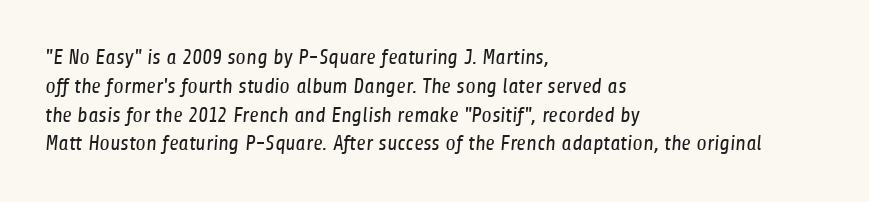
The vertical gap from one line to the next is medium. This rendering leaves character spacing at its baseline value. These glyphs show unthickened strokes, regular width or finer. Is the block centered? No — it sits flush against the left margin.
